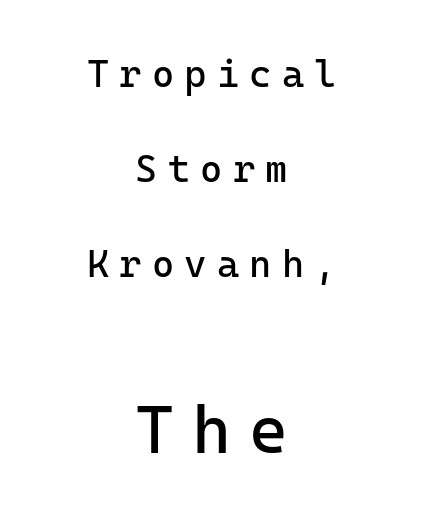
Q: Is the text bold? A: No.
Q: Is the text italic (slanted)? A: No, it is upright.
Q: Is the typeface a serif or a sans-serif typeface? A: Sans-serif.
Q: Is the text underlined? A: No.
Q: How is the paragraph aligned? A: Centered.
Q: Is the spacing between letters normal or unusually wide? A: Unusually wide.
Q: Is the spacing between lines tight, normal or loose? A: Loose.
Q: Which block of text is set in a larger size, the first (top) or the second (bottom)? A: The second (bottom) one.
Q: Width (condensed, normal, or wide)? A: Normal.
Q: Stroke contrast? A: Low.
Q: x-height? A: Medium.
